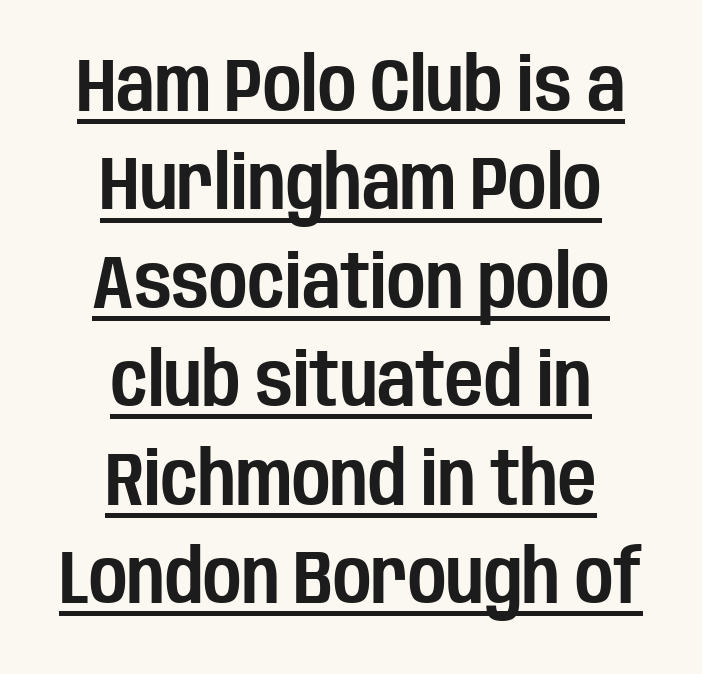
Q: Is the text italic (slanted)? A: No, it is upright.
Q: Is the typeface a serif or a sans-serif typeface? A: Sans-serif.
Q: Is the text underlined? A: Yes.
Q: How is the paragraph aligned? A: Centered.
Q: Is the spacing between letters normal or unusually wide? A: Normal.
Q: Is the spacing between lines tight, normal or loose? A: Normal.
Q: Width (condensed, normal, or wide)? A: Condensed.
Q: Stroke contrast? A: Low.
Q: x-height? A: Large.
Q: Monospaced? A: No.
